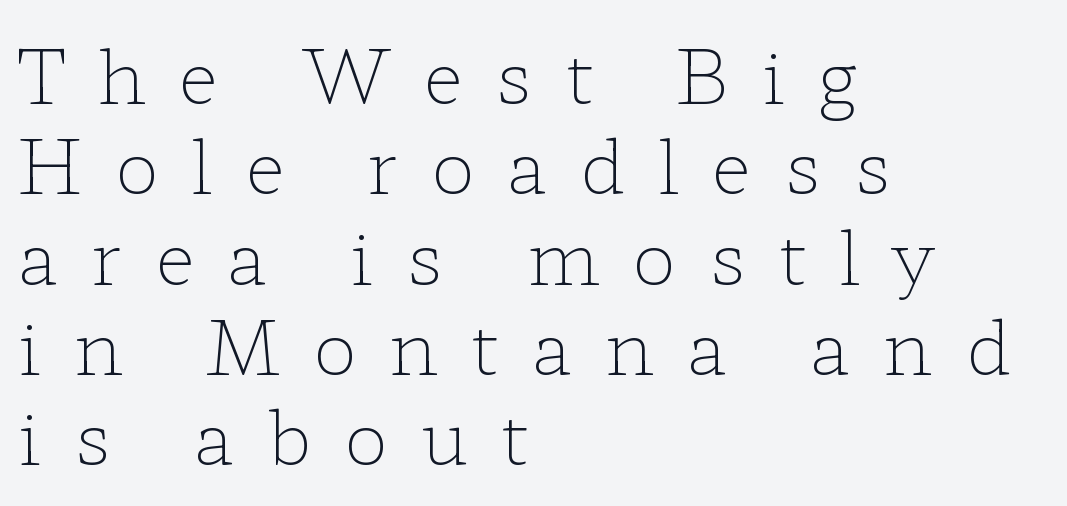
The image shows 74 px light, wide serif type, upright; set left-aligned, line spacing 1.22x, unusually wide letter spacing (+0.44 em), not underlined; low stroke contrast and a medium x-height.
